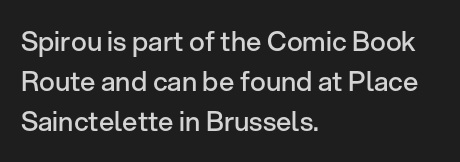
Q: Is the text bold? A: Semi-bold.
Q: Is the text italic (slanted)? A: No, it is upright.
Q: Is the text underlined? A: No.
Q: How is the paragraph aligned? A: Left-aligned.
Q: Is the spacing between letters normal or unusually wide? A: Normal.
Q: Is the spacing between lines tight, normal or loose? A: Normal.
